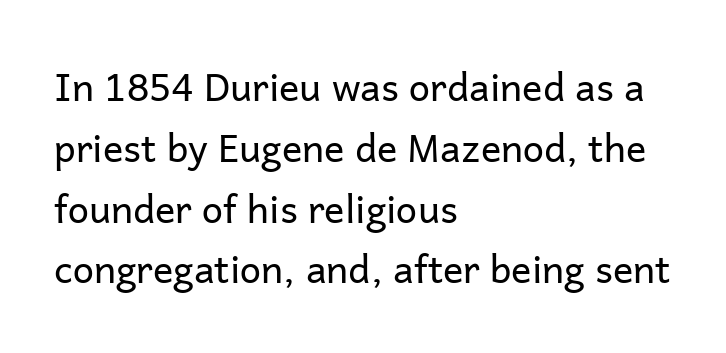
What's the leading like? Ordinary, nothing unusual. Spacing verdict: proportional, widths tailored to each character. Words appear dense and cohesive because spacing is normal. This is roman type, the default non-slanted kind.
